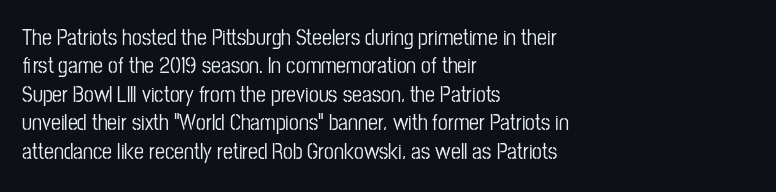
Does extra space separate the letters? No, they use regular spacing. Rows of type keep a routine distance in the vertical direction. Descender tails drop into unmarked territory. No italicization has been applied; the sample stays upright.
